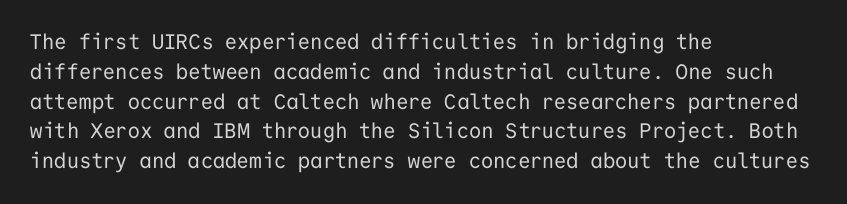
{"italic": "no", "bold": "no", "underline": "no", "align": "left", "line_spacing": "normal", "line_spacing_ratio": 1.42, "letter_spacing": "normal", "letter_spacing_em": 0.0, "glyph_px": 21}
